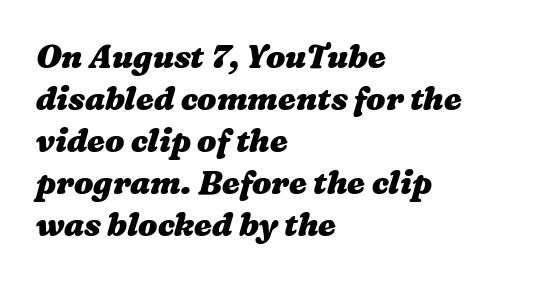
Q: Is the text bold? A: Yes.
Q: Is the text underlined? A: No.
Q: How is the paragraph aligned? A: Left-aligned.
Q: Is the spacing between letters normal or unusually wide? A: Normal.
Q: Is the spacing between lines tight, normal or loose? A: Normal.
Q: Width (condensed, normal, or wide)? A: Wide.
Q: Stroke contrast? A: Medium.
Q: x-height? A: Medium.
Q: Monospaced? A: No.
